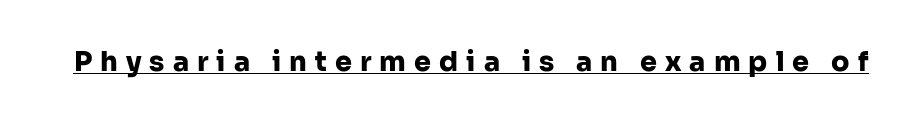
Q: Is the text bold? A: Yes.
Q: Is the text italic (slanted)? A: No, it is upright.
Q: Is the text underlined? A: Yes.
Q: Is the spacing between letters normal or unusually wide? A: Unusually wide.
